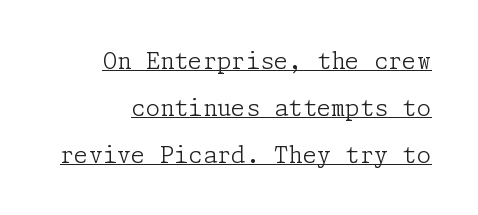
The image shows 23 px text type, upright; set loose line spacing (2.04x), normal letter spacing, underlined.
